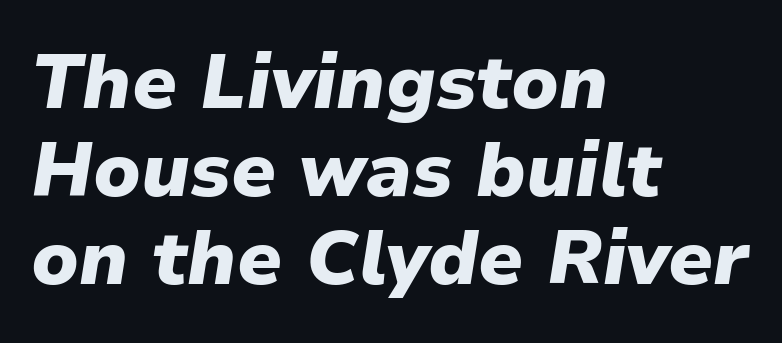
{"italic": "yes", "lean": "right", "slant_degrees": 9, "bold": "yes", "weight": "heavy", "width": "normal", "stroke_contrast": "low", "x_height": "medium", "monospaced": "no", "underline": "no", "align": "left", "line_spacing_ratio": 1.16, "letter_spacing": "normal", "letter_spacing_em": 0.0, "glyph_px": 76}
